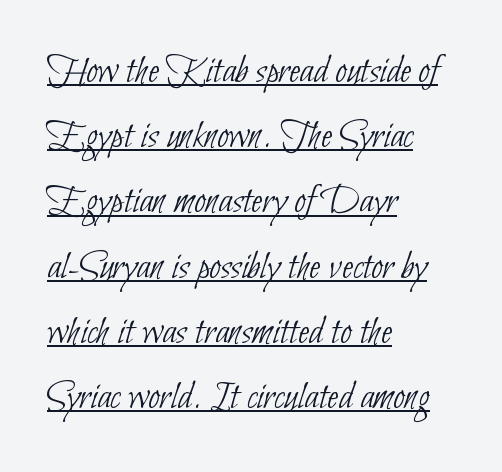
Q: Is the text bold? A: No.
Q: Is the typeface a serif or a sans-serif typeface? A: Sans-serif.
Q: Is the text underlined? A: Yes.
Q: How is the paragraph aligned? A: Left-aligned.
Q: Is the spacing between letters normal or unusually wide? A: Normal.
Q: Is the spacing between lines tight, normal or loose? A: Normal.
Q: Width (condensed, normal, or wide)? A: Condensed.
Q: Stroke contrast? A: Low.
Q: x-height? A: Small.
Q: Monospaced? A: No.
